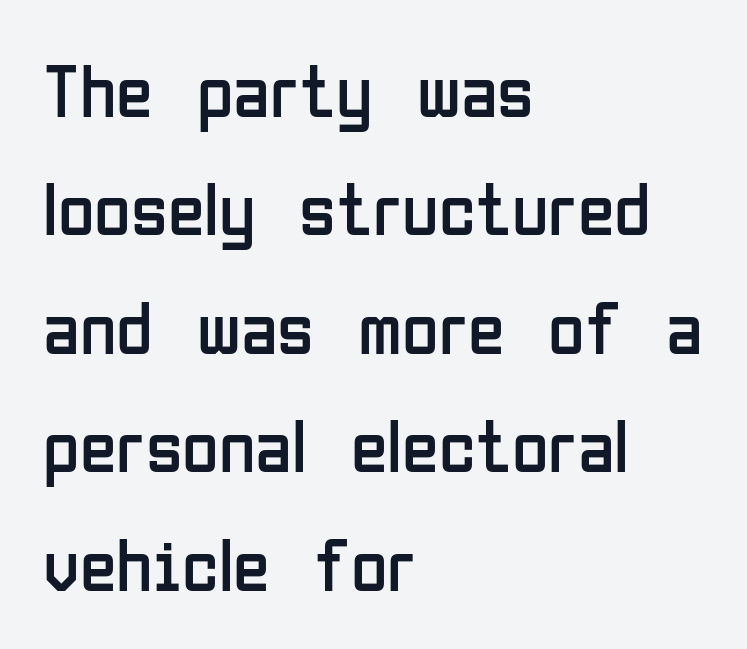
The image shows 75 px regular-weight, condensed sans-serif type, upright; set left-aligned, normal line spacing (1.58x), normal letter spacing, not underlined; low stroke contrast and a medium x-height.
